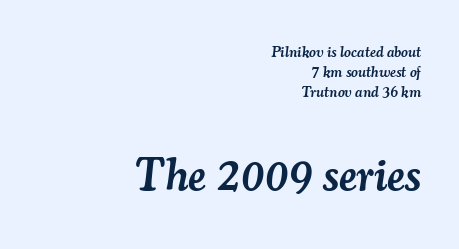
The image shows 45 px semibold serif type, italic (leaning right); set right-aligned, normal line spacing (1.32x), normal letter spacing, not underlined; the second (bottom) block is 3.0x larger; medium stroke contrast and a small x-height.
